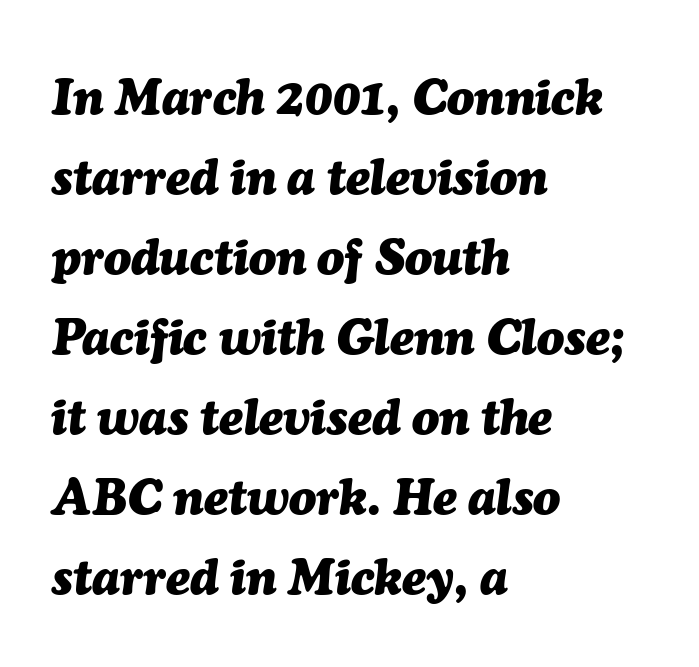
The image shows 50 px heavy type, italic (leaning right); set left-aligned, normal line spacing (1.6x), normal letter spacing, not underlined; medium stroke contrast and a medium x-height.
